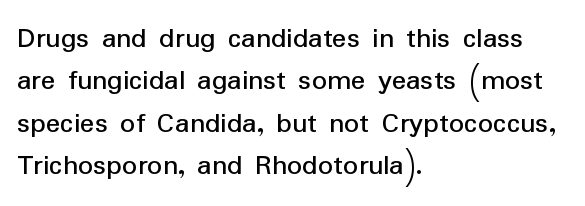
You can tell from the bare stems that sans-serif type was used. If you drew a line through each stem, it would be perfectly vertical. There is no visible air inserted between adjacent glyphs. Note the varied advance widths — an 'i' is clearly narrower than an 'm'.
